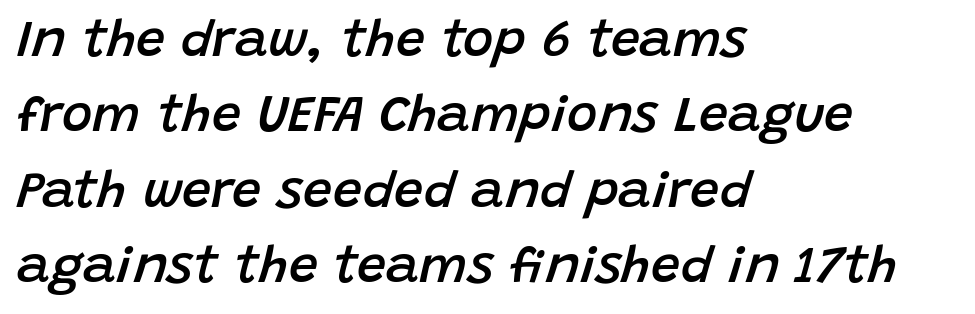
The image shows 52 px semibold type, italic (leaning right); set left-aligned, normal line spacing (1.45x), normal letter spacing, not underlined; low stroke contrast and a large x-height.
